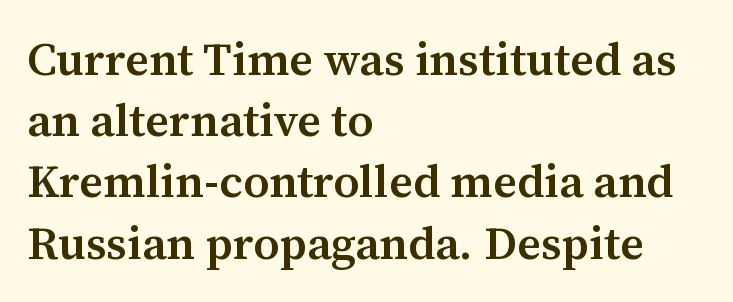
The image shows 46 px semibold serif type, upright; set left-aligned, normal line spacing (1.33x), normal letter spacing, not underlined; medium stroke contrast and a medium x-height.
